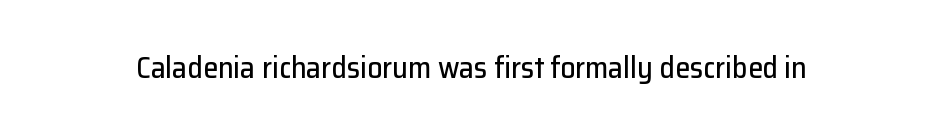
{"serif": "no", "italic": "no", "width": "normal", "stroke_contrast": "low", "x_height": "medium", "monospaced": "no", "underline": "no", "letter_spacing": "normal", "letter_spacing_em": 0.0, "glyph_px": 30}
